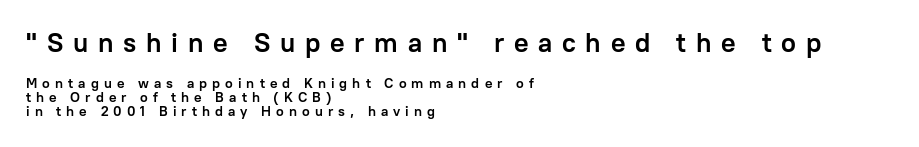
The image shows 27 px bold type, upright; set left-aligned, tight line spacing (0.99x), unusually wide letter spacing (+0.36 em), not underlined; the first (top) block is 1.93x larger.
